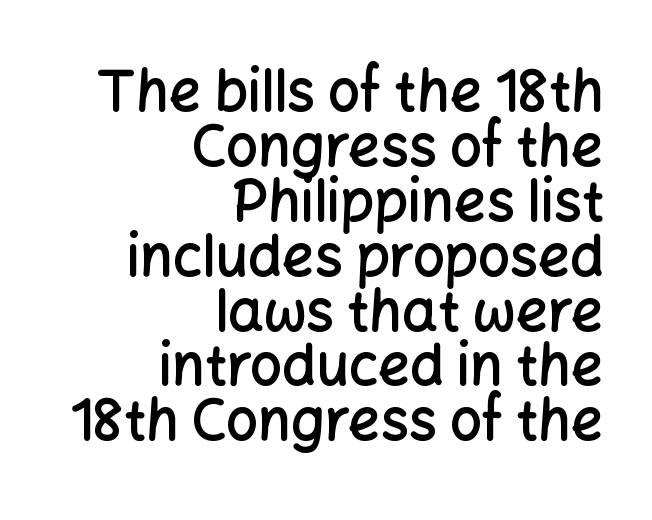
{"serif": "no", "italic": "no", "bold": "semi", "weight": "semibold", "width": "normal", "stroke_contrast": "low", "x_height": "medium", "monospaced": "no", "underline": "no", "align": "right", "line_spacing": "tight", "line_spacing_ratio": 0.98, "letter_spacing": "normal", "letter_spacing_em": 0.0, "glyph_px": 56}
